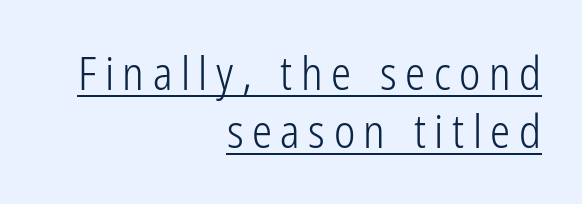
Stroke terminals: plain, sans-serif. The lines are quadded right. Students, observe: this is what conventionally led text looks like. The typography opts for an upright posture over an oblique one.
